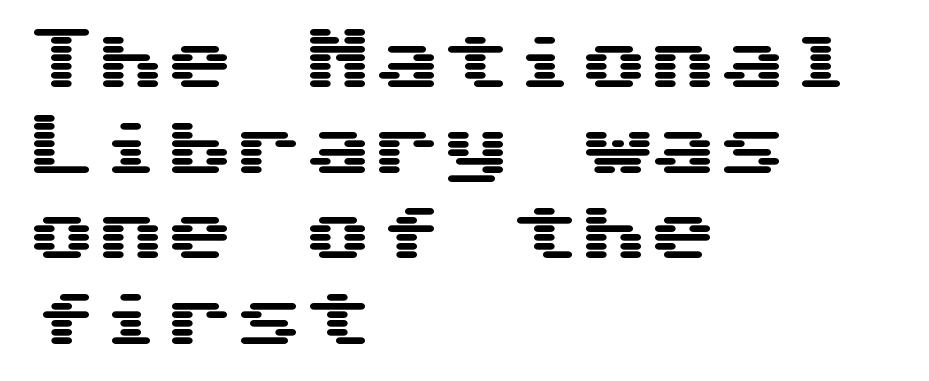
{"serif": "no", "italic": "no", "width": "wide", "stroke_contrast": "medium", "x_height": "medium", "underline": "no", "align": "left", "line_spacing_ratio": 1.24, "letter_spacing": "normal", "letter_spacing_em": 0.0, "glyph_px": 69}
